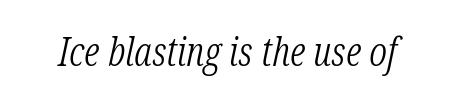
{"serif": "yes", "italic": "yes", "lean": "right", "slant_degrees": 12, "bold": "no", "weight": "light", "width": "condensed", "stroke_contrast": "low", "x_height": "medium", "monospaced": "no", "underline": "no", "letter_spacing": "normal", "letter_spacing_em": 0.0, "glyph_px": 40}
